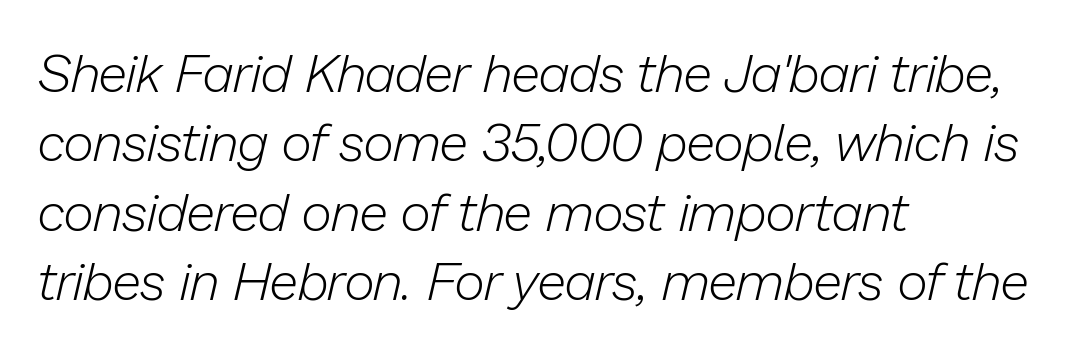
The image shows 53 px light type, italic (leaning right); set left-aligned, normal line spacing (1.31x), normal letter spacing, not underlined; low stroke contrast and a medium x-height.
